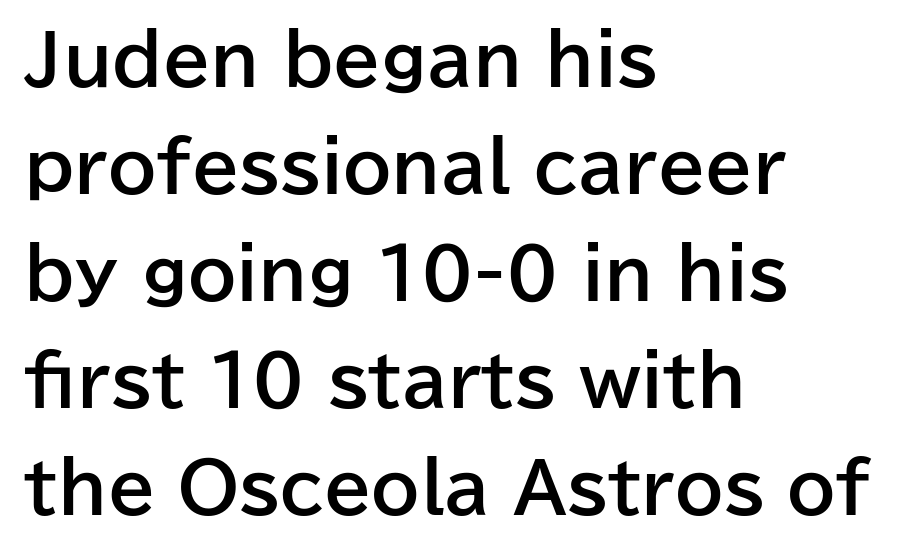
The specimen reads as upright at a glance. Where is the straight margin? On the left. The space beneath each line is pristine and unruled. Vertically, the passage feels balanced, rows spaced as you'd expect.
